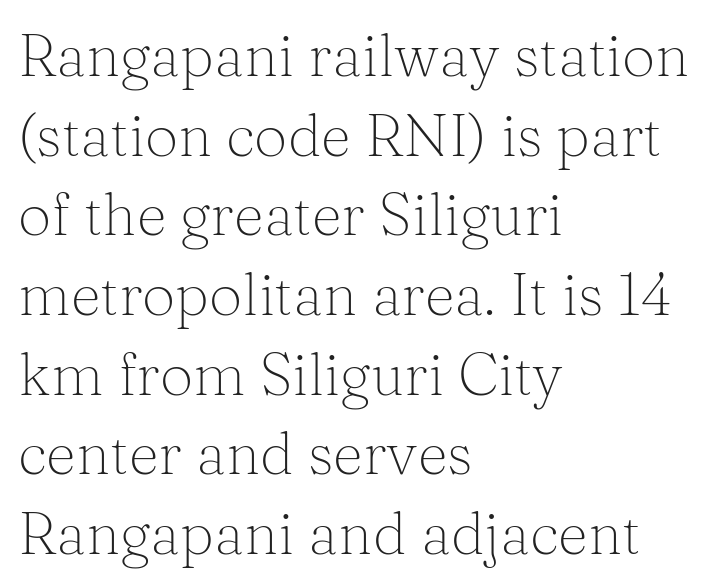
{"serif": "yes", "italic": "no", "bold": "no", "weight": "light", "width": "normal", "stroke_contrast": "medium", "x_height": "medium", "monospaced": "no", "underline": "no", "align": "left", "line_spacing": "normal", "line_spacing_ratio": 1.35, "letter_spacing": "normal", "letter_spacing_em": 0.0, "glyph_px": 59}
